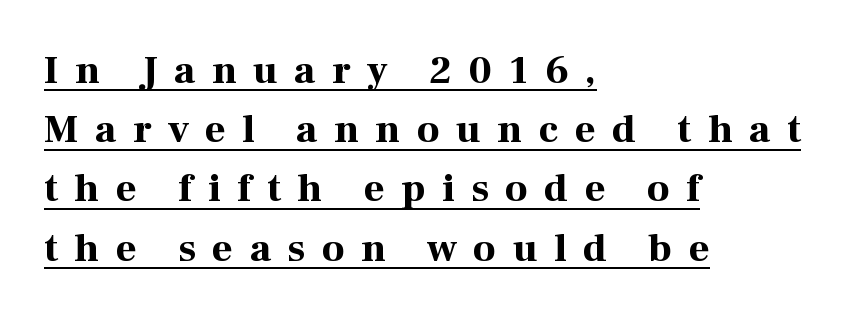
Q: Is the text bold? A: Yes.
Q: Is the text italic (slanted)? A: No, it is upright.
Q: Is the typeface a serif or a sans-serif typeface? A: Serif.
Q: Is the text underlined? A: Yes.
Q: How is the paragraph aligned? A: Left-aligned.
Q: Is the spacing between letters normal or unusually wide? A: Unusually wide.
Q: Is the spacing between lines tight, normal or loose? A: Normal.
Q: Width (condensed, normal, or wide)? A: Normal.
Q: Stroke contrast? A: High.
Q: x-height? A: Medium.
Q: Monospaced? A: No.
